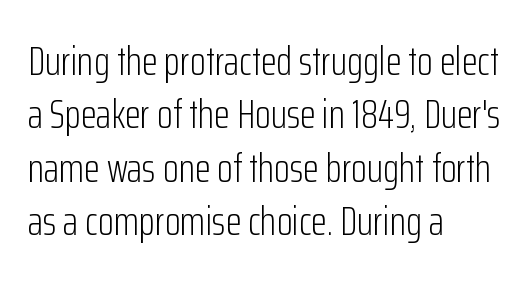
{"serif": "no", "italic": "no", "bold": "no", "weight": "light", "width": "condensed", "stroke_contrast": "low", "x_height": "medium", "monospaced": "no", "underline": "no", "align": "left", "line_spacing": "normal", "line_spacing_ratio": 1.3, "letter_spacing": "normal", "letter_spacing_em": 0.0, "glyph_px": 41}
